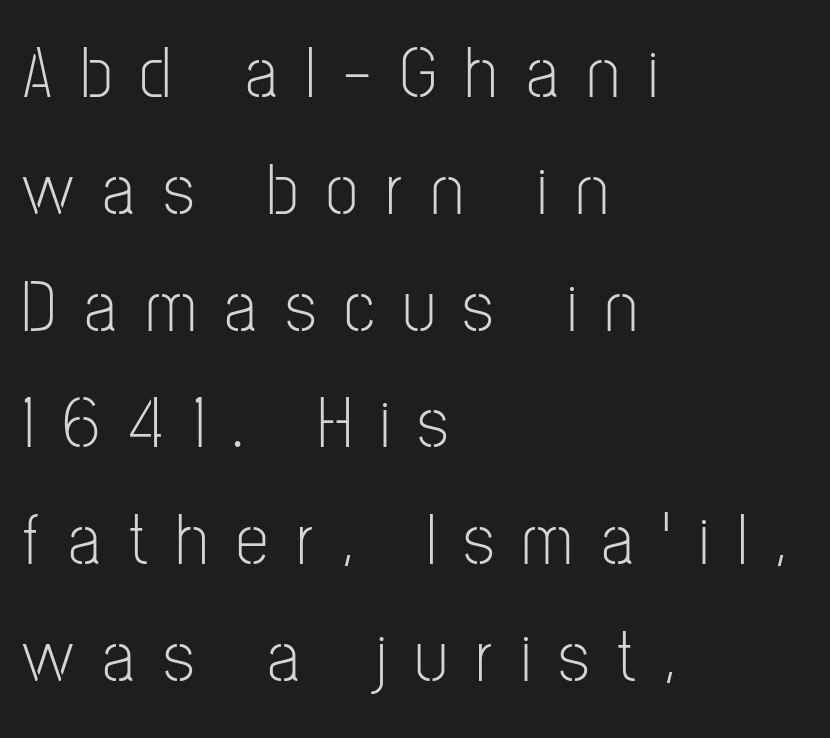
The image shows 73 px light, condensed sans-serif type, upright; set left-aligned, normal line spacing (1.6x), unusually wide letter spacing (+0.39 em), not underlined; low stroke contrast and a medium x-height.
